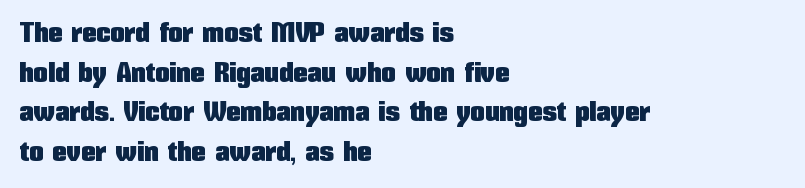
{"serif": "no", "italic": "no", "width": "condensed", "stroke_contrast": "low", "x_height": "medium", "monospaced": "no", "underline": "no", "align": "left", "line_spacing": "normal", "line_spacing_ratio": 1.37, "letter_spacing": "normal", "letter_spacing_em": 0.0, "glyph_px": 29}
